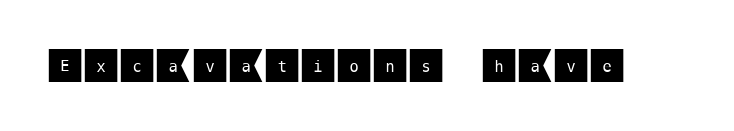
{"serif": "no", "italic": "no", "width": "normal", "stroke_contrast": "medium", "x_height": "large", "underline": "no", "letter_spacing": "normal", "letter_spacing_em": 0.0, "glyph_px": 37}
